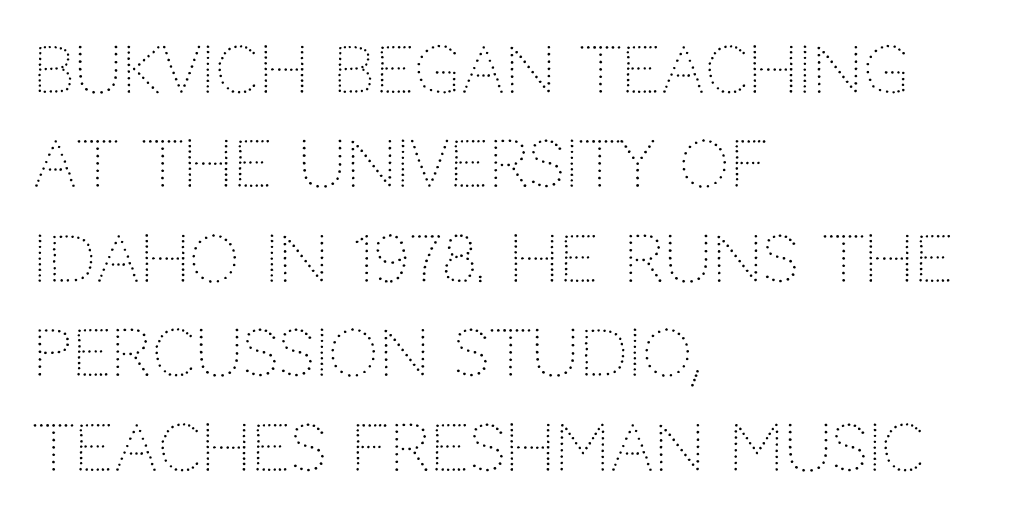
{"serif": "no", "italic": "no", "bold": "no", "weight": "light", "width": "normal", "stroke_contrast": "low", "x_height": "large", "monospaced": "no", "underline": "no", "align": "left", "line_spacing": "normal", "line_spacing_ratio": 1.5, "letter_spacing": "normal", "letter_spacing_em": 0.0, "glyph_px": 63}
